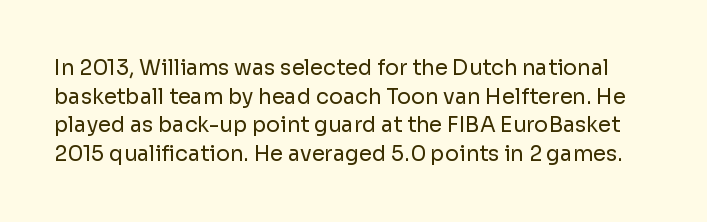
The image shows 21 px text type, upright; set normal line spacing (1.36x), normal letter spacing, not underlined.
